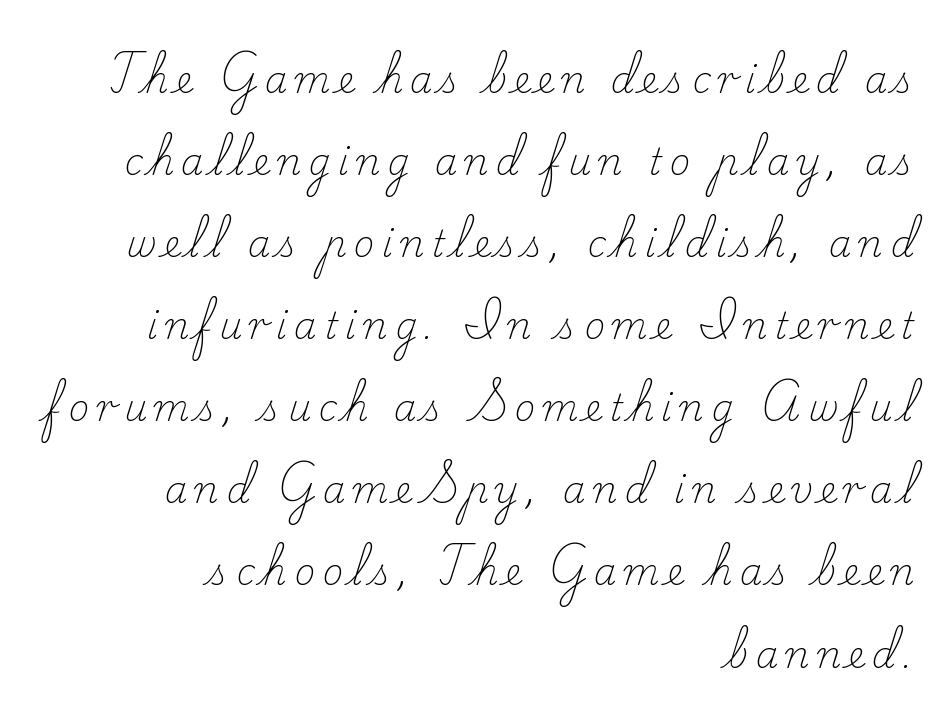
The leading is generous, giving the passage an open texture. The paragraph shown leans on its right margin. The glyphs are unaccompanied by any horizontal stroke below them.
